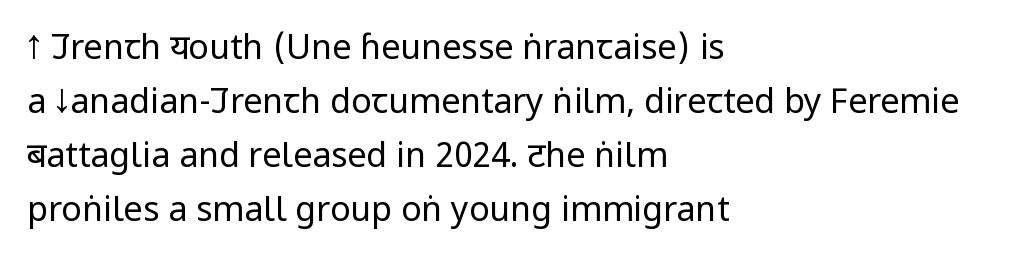
The face looks like a standard text weight, possibly lighter. The glyphs are unaccompanied by any horizontal stroke below them. The passage shown stacks its lines at a standard gap. You could not count columns in this text — the font is proportionally spaced.
